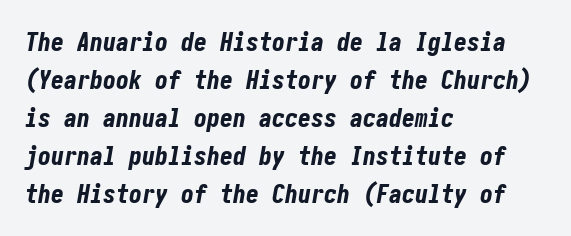
The image shows 26 px bold type, italic (leaning right); set left-aligned, normal line spacing (1.46x), normal letter spacing, not underlined.
